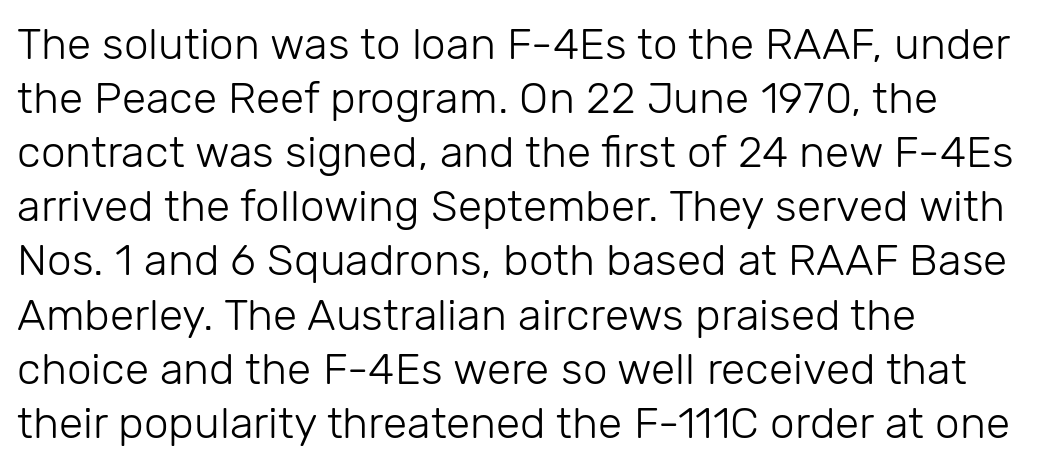
The image shows 44 px light sans-serif type, upright; set left-aligned, line spacing 1.23x, normal letter spacing, not underlined; low stroke contrast and a medium x-height.
